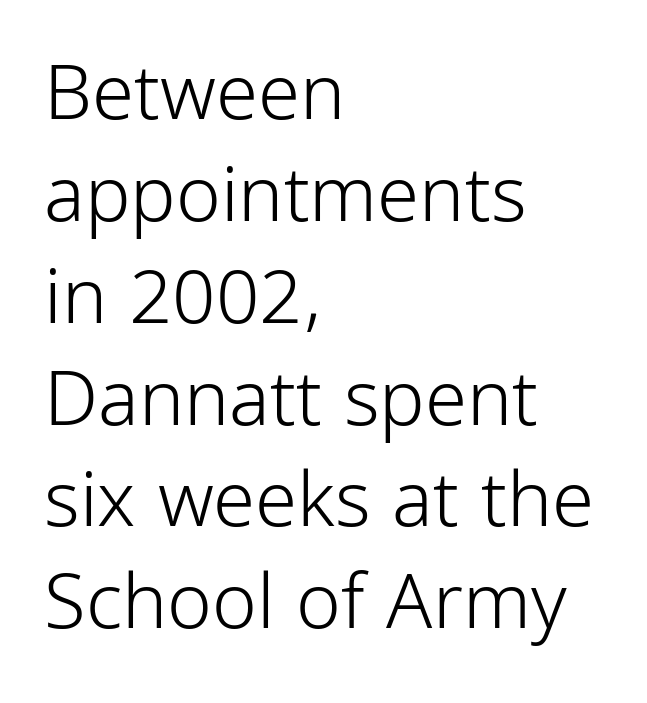
{"serif": "no", "italic": "no", "bold": "no", "weight": "light", "width": "condensed", "stroke_contrast": "low", "x_height": "medium", "monospaced": "no", "underline": "no", "align": "left", "line_spacing": "normal", "line_spacing_ratio": 1.34, "letter_spacing": "normal", "letter_spacing_em": 0.0, "glyph_px": 76}
